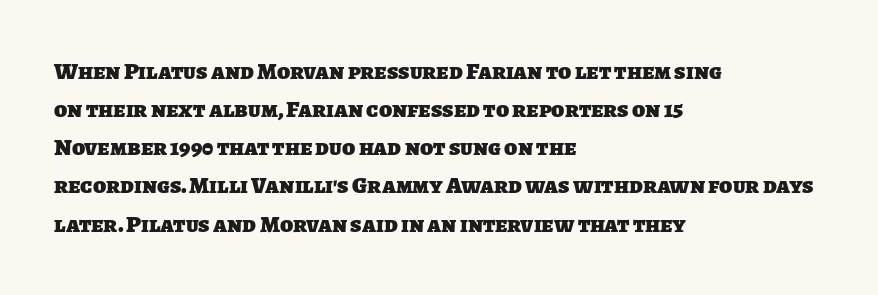
The rag falls on the right side of this text block. No extra tracking has been applied to these lines. If you measured baseline to baseline, you'd find a middling distance. In terms of weight, the rendering is a true, heavy bold. Letters rest on an invisible, unmarked baseline.
